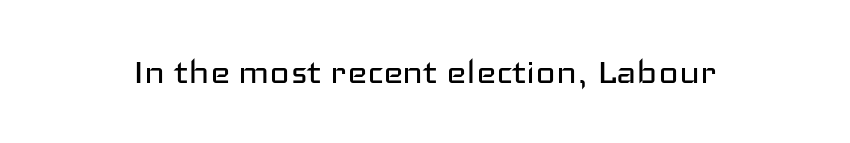
{"serif": "no", "italic": "no", "bold": "no", "weight": "regular", "width": "wide", "stroke_contrast": "low", "x_height": "medium", "monospaced": "no", "underline": "no", "letter_spacing": "normal", "letter_spacing_em": 0.0, "glyph_px": 43}
